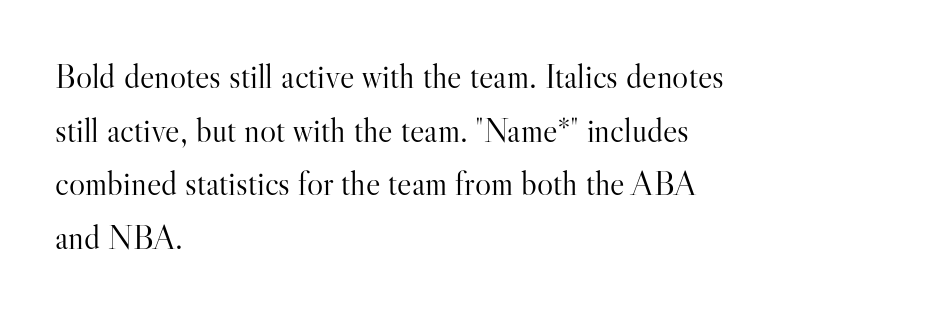
Q: Is the text bold? A: No.
Q: Is the text italic (slanted)? A: No, it is upright.
Q: Is the typeface a serif or a sans-serif typeface? A: Serif.
Q: Is the text underlined? A: No.
Q: How is the paragraph aligned? A: Left-aligned.
Q: Is the spacing between letters normal or unusually wide? A: Normal.
Q: Is the spacing between lines tight, normal or loose? A: Normal.
Q: Width (condensed, normal, or wide)? A: Normal.
Q: Stroke contrast? A: High.
Q: x-height? A: Small.
Q: Monospaced? A: No.
